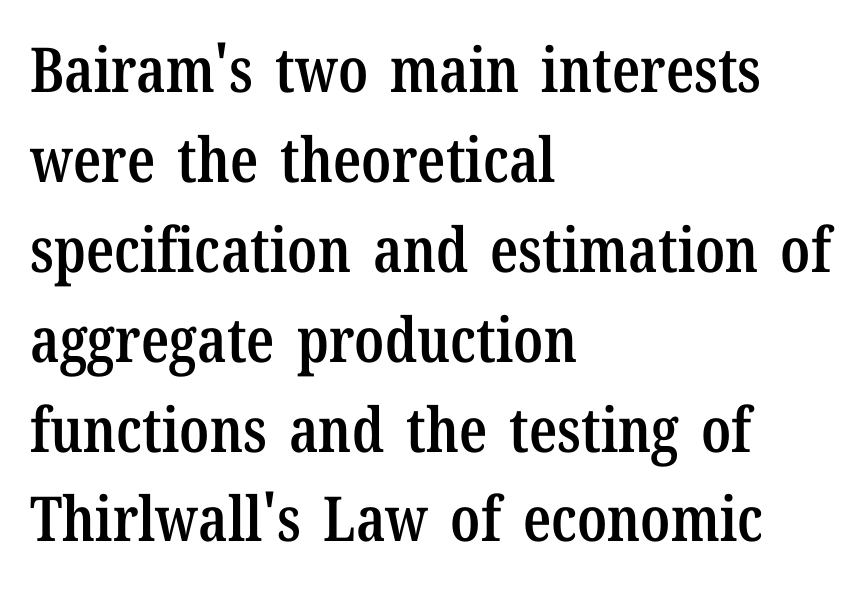
{"serif": "yes", "italic": "no", "bold": "semi", "weight": "semibold", "width": "condensed", "stroke_contrast": "low", "x_height": "medium", "monospaced": "no", "underline": "no", "align": "left", "line_spacing": "normal", "line_spacing_ratio": 1.45, "letter_spacing": "normal", "letter_spacing_em": 0.0, "glyph_px": 62}
